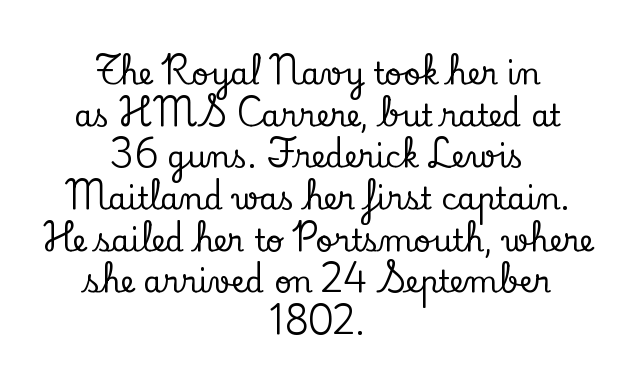
The text block is weighted toward neither margin, spreading evenly from the middle. Quick note: not italic, upright. A normal amount of white space separates one row of letters from the next. Unlike a clean sans, this face finishes its strokes with serifs. Standard letterfit; no display-style spreading of the glyphs. The foot of each line stays bare and open.
